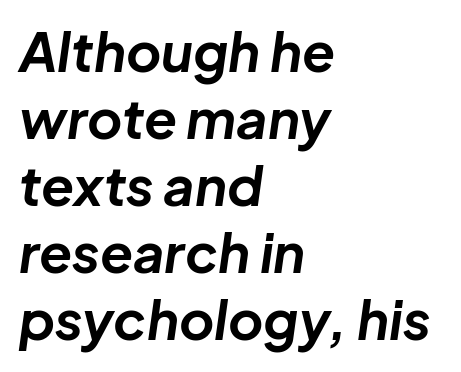
Q: Is the text bold? A: Yes.
Q: Is the text italic (slanted)? A: Yes, it leans right by about 8 degrees.
Q: Is the text underlined? A: No.
Q: How is the paragraph aligned? A: Left-aligned.
Q: Is the spacing between letters normal or unusually wide? A: Normal.
Q: Width (condensed, normal, or wide)? A: Normal.
Q: Stroke contrast? A: Low.
Q: x-height? A: Medium.
Q: Monospaced? A: No.
